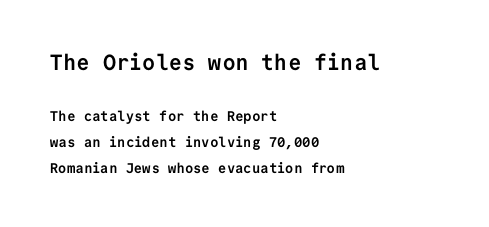
Summary of weight: heavy, a full bold. Compare the two chunks: the upper has the greater cap height. The rendering keeps characters at their native spacing. Italic? Not at all — the glyphs are vertical. All the whitespace from short lines collects on the right.
